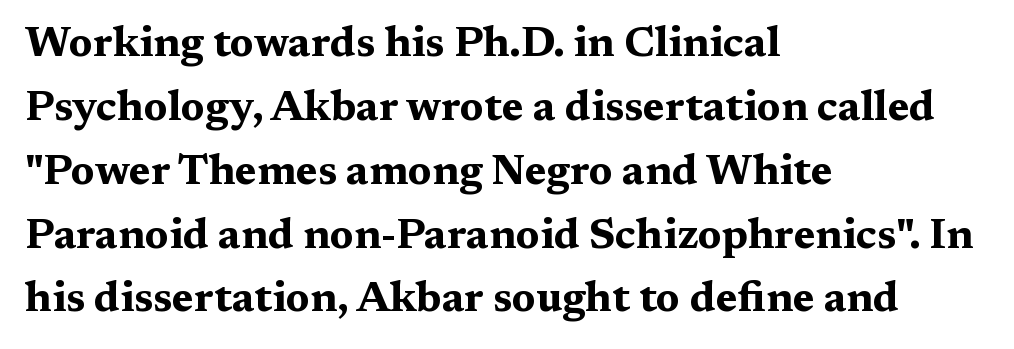
{"serif": "yes", "italic": "no", "bold": "yes", "weight": "bold", "width": "wide", "stroke_contrast": "medium", "x_height": "medium", "monospaced": "no", "underline": "no", "align": "left", "line_spacing": "normal", "line_spacing_ratio": 1.52, "letter_spacing": "normal", "letter_spacing_em": 0.0, "glyph_px": 42}
